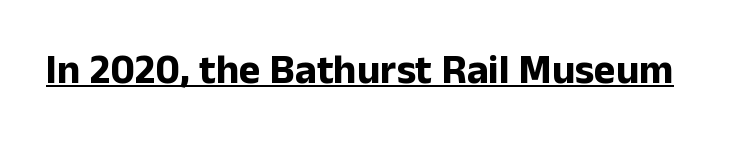
Q: Is the text bold? A: Yes.
Q: Is the text italic (slanted)? A: No, it is upright.
Q: Is the typeface a serif or a sans-serif typeface? A: Sans-serif.
Q: Is the text underlined? A: Yes.
Q: Is the spacing between letters normal or unusually wide? A: Normal.
Q: Width (condensed, normal, or wide)? A: Normal.
Q: Stroke contrast? A: Low.
Q: x-height? A: Medium.
Q: Monospaced? A: No.
